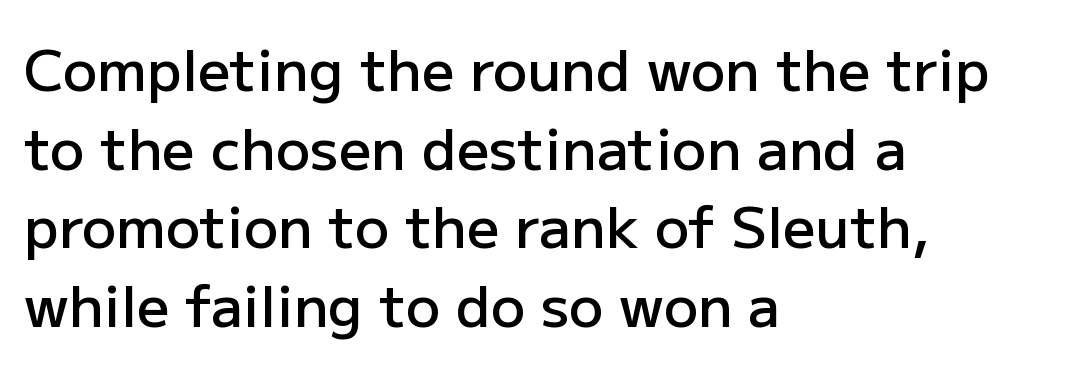
Q: Is the text bold? A: Semi-bold.
Q: Is the text italic (slanted)? A: No, it is upright.
Q: Is the typeface a serif or a sans-serif typeface? A: Sans-serif.
Q: Is the text underlined? A: No.
Q: How is the paragraph aligned? A: Left-aligned.
Q: Is the spacing between letters normal or unusually wide? A: Normal.
Q: Is the spacing between lines tight, normal or loose? A: Normal.
Q: Width (condensed, normal, or wide)? A: Normal.
Q: Stroke contrast? A: Low.
Q: x-height? A: Medium.
Q: Monospaced? A: No.
